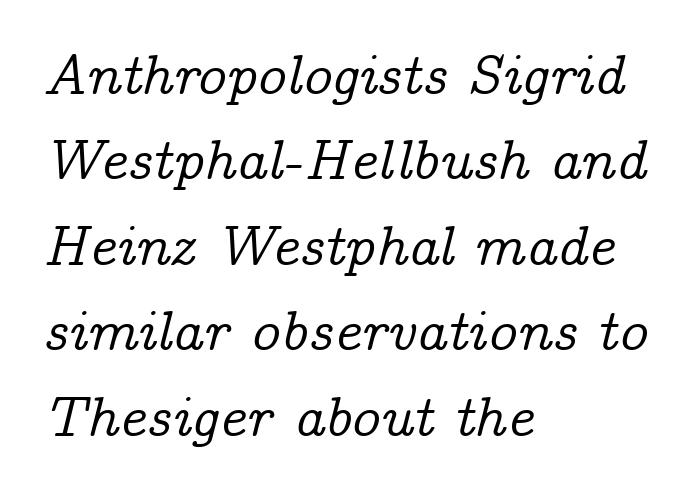
Q: Is the text italic (slanted)? A: Yes, it leans right by about 14 degrees.
Q: Is the typeface a serif or a sans-serif typeface? A: Serif.
Q: Is the text underlined? A: No.
Q: How is the paragraph aligned? A: Left-aligned.
Q: Is the spacing between letters normal or unusually wide? A: Normal.
Q: Is the spacing between lines tight, normal or loose? A: Normal.
Q: Width (condensed, normal, or wide)? A: Normal.
Q: Stroke contrast? A: Low.
Q: x-height? A: Medium.
Q: Monospaced? A: No.
